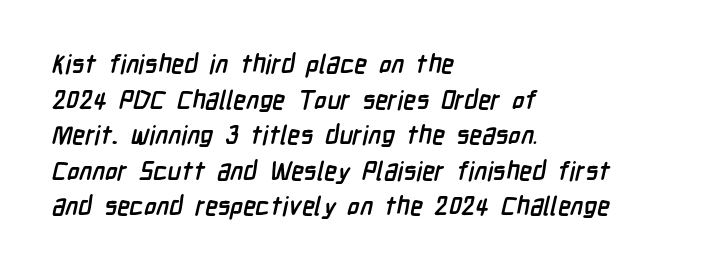
The face used here is rendered with its standard letterfit. The paragraph shown leans on its left margin. In terms of leading, this rendering sits right in the middle. The glyphs are unaccompanied by any horizontal stroke below them.
